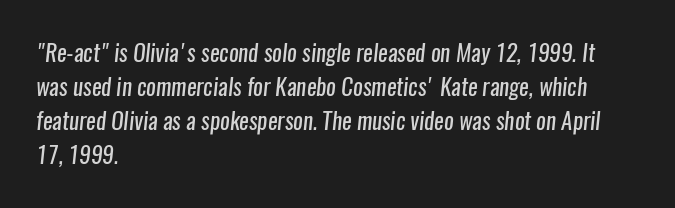
The image shows 23 px text type; set left-aligned, normal line spacing (1.48x), normal letter spacing, not underlined.
